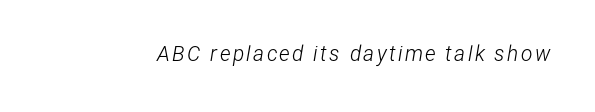
The image shows 21 px text type, italic (leaning right); set not underlined.
